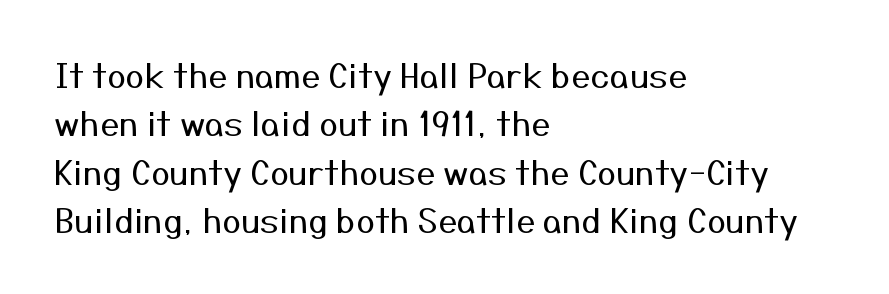
{"serif": "no", "italic": "no", "bold": "no", "weight": "regular", "width": "normal", "stroke_contrast": "medium", "x_height": "medium", "monospaced": "no", "underline": "no", "align": "left", "line_spacing": "normal", "line_spacing_ratio": 1.42, "letter_spacing": "normal", "letter_spacing_em": 0.0, "glyph_px": 34}
